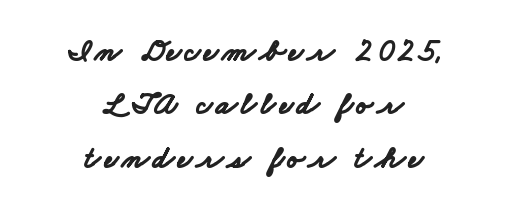
{"serif": "no", "bold": "yes", "weight": "bold", "width": "wide", "stroke_contrast": "low", "x_height": "small", "monospaced": "no", "underline": "no", "align": "center", "line_spacing_ratio": 1.72, "glyph_px": 31}
